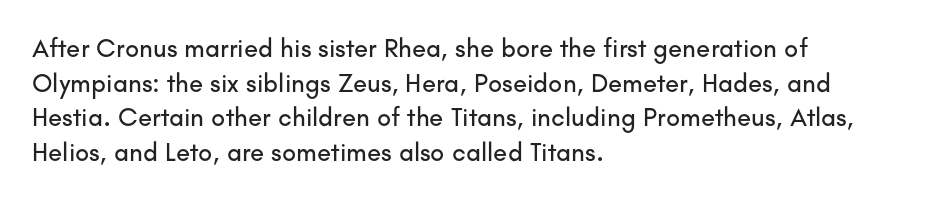
{"italic": "no", "underline": "no", "align": "left", "line_spacing": "normal", "line_spacing_ratio": 1.33, "letter_spacing": "normal", "letter_spacing_em": 0.0, "glyph_px": 26}
